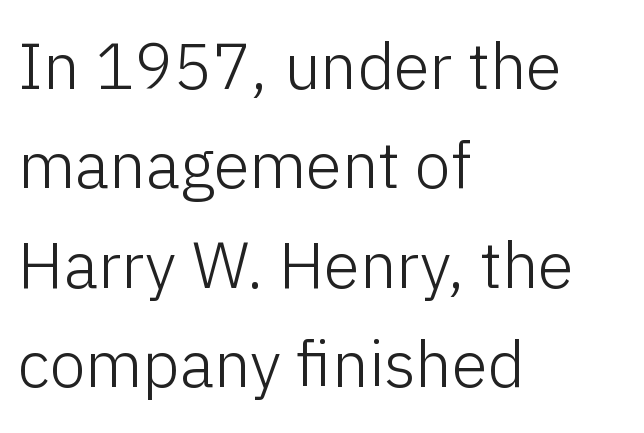
{"serif": "no", "italic": "no", "bold": "no", "weight": "light", "width": "normal", "stroke_contrast": "low", "x_height": "medium", "monospaced": "no", "underline": "no", "align": "left", "line_spacing": "normal", "line_spacing_ratio": 1.53, "letter_spacing": "normal", "letter_spacing_em": 0.0, "glyph_px": 65}
